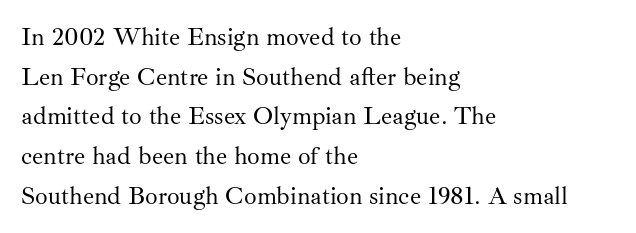
No italicization has been applied; the sample stays upright. Which margin do the lines hug? The left one — the right edge is uneven. Interline gaps are of average width in this sample. Descender tails drop into unmarked territory.
